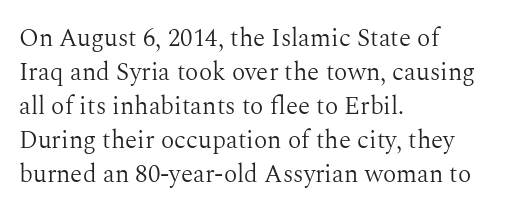
{"italic": "no", "bold": "no", "underline": "no", "align": "left", "line_spacing": "normal", "line_spacing_ratio": 1.36, "letter_spacing": "normal", "letter_spacing_em": 0.0, "glyph_px": 25}
